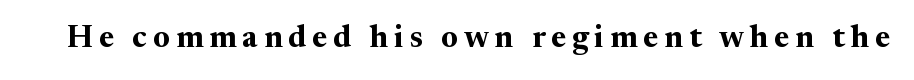
{"serif": "yes", "italic": "no", "bold": "yes", "weight": "bold", "width": "normal", "stroke_contrast": "medium", "x_height": "medium", "monospaced": "no", "underline": "no", "glyph_px": 31}
